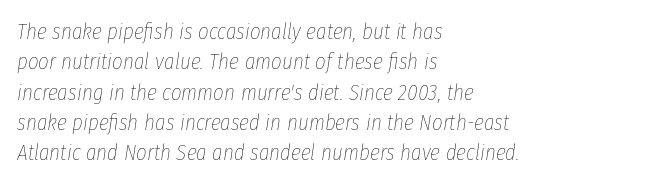
The image shows 23 px text type, italic (leaning right); set left-aligned, normal line spacing (1.32x), normal letter spacing, not underlined.
